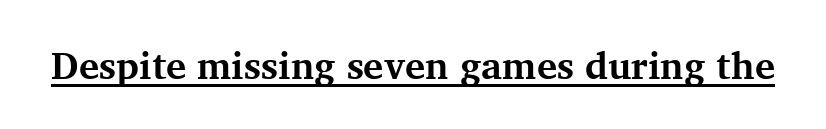
{"serif": "yes", "italic": "no", "bold": "yes", "weight": "bold", "width": "normal", "stroke_contrast": "medium", "x_height": "medium", "monospaced": "no", "underline": "yes", "letter_spacing": "normal", "letter_spacing_em": 0.0, "glyph_px": 38}
